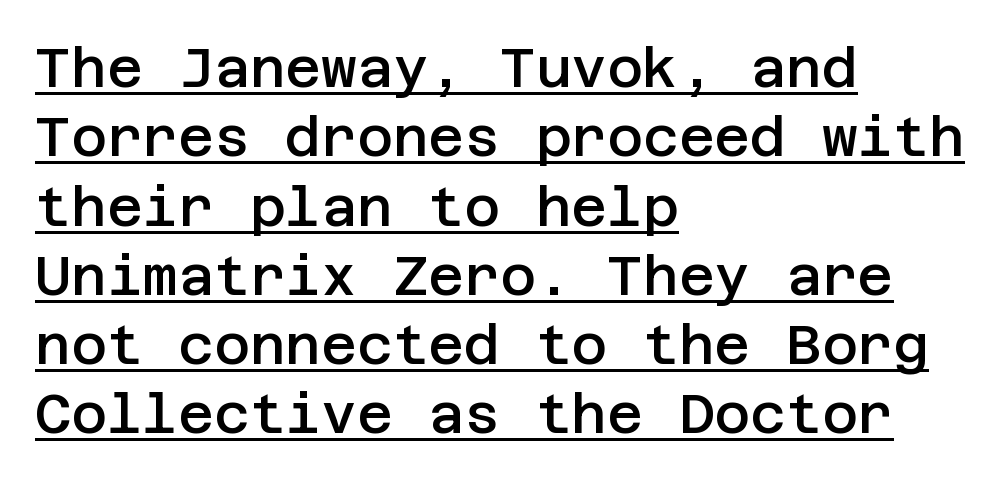
The image shows 55 px semibold sans-serif type, upright; set left-aligned, normal line spacing (1.26x), normal letter spacing, underlined; low stroke contrast and a large x-height.
